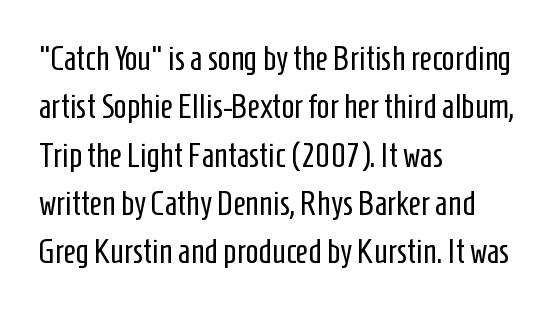
The image shows 34 px regular-weight, condensed sans-serif type, upright; set left-aligned, normal line spacing (1.42x), normal letter spacing, not underlined; low stroke contrast and a medium x-height.
